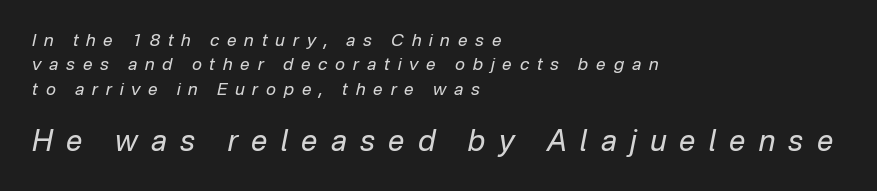
{"italic": "yes", "lean": "right", "slant_degrees": 12, "bold": "no", "weight": "regular", "width": "normal", "stroke_contrast": "low", "x_height": "medium", "monospaced": "no", "underline": "no", "align": "left", "line_spacing": "normal", "line_spacing_ratio": 1.43, "letter_spacing": "wide", "letter_spacing_em": 0.46, "larger_block": "second", "size_ratio": 1.71, "glyph_px": 29}
